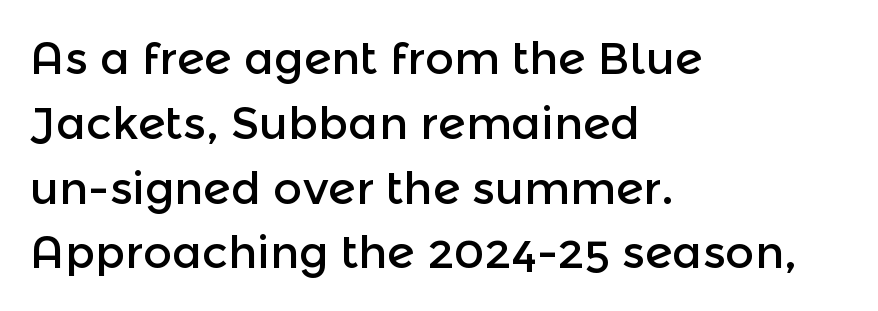
Q: Is the text italic (slanted)? A: No, it is upright.
Q: Is the typeface a serif or a sans-serif typeface? A: Sans-serif.
Q: Is the text underlined? A: No.
Q: How is the paragraph aligned? A: Left-aligned.
Q: Is the spacing between letters normal or unusually wide? A: Normal.
Q: Is the spacing between lines tight, normal or loose? A: Normal.
Q: Width (condensed, normal, or wide)? A: Normal.
Q: x-height? A: Medium.
Q: Monospaced? A: No.
